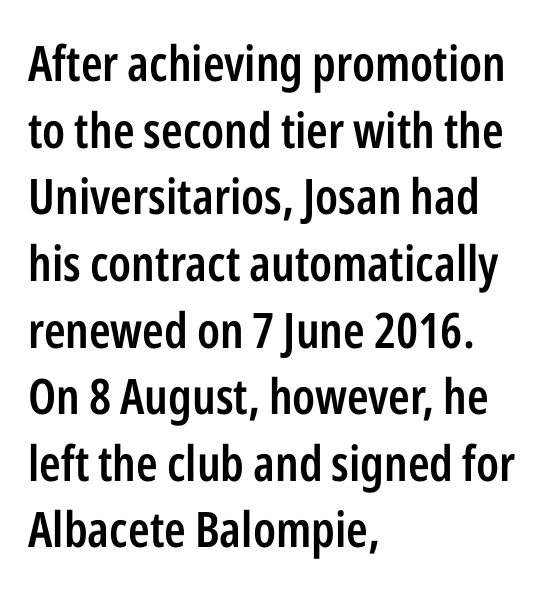
Q: Is the text bold? A: Semi-bold.
Q: Is the text italic (slanted)? A: No, it is upright.
Q: Is the typeface a serif or a sans-serif typeface? A: Sans-serif.
Q: Is the text underlined? A: No.
Q: How is the paragraph aligned? A: Left-aligned.
Q: Is the spacing between letters normal or unusually wide? A: Normal.
Q: Is the spacing between lines tight, normal or loose? A: Normal.
Q: Width (condensed, normal, or wide)? A: Condensed.
Q: Stroke contrast? A: Low.
Q: x-height? A: Medium.
Q: Monospaced? A: No.
